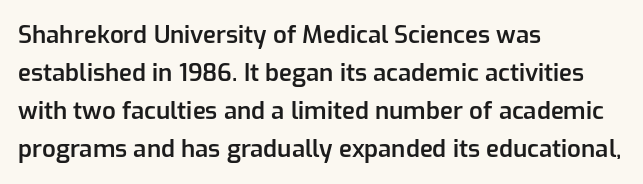
{"italic": "no", "bold": "semi", "underline": "no", "align": "left", "line_spacing": "normal", "line_spacing_ratio": 1.59, "letter_spacing": "normal", "letter_spacing_em": 0.0, "glyph_px": 24}
